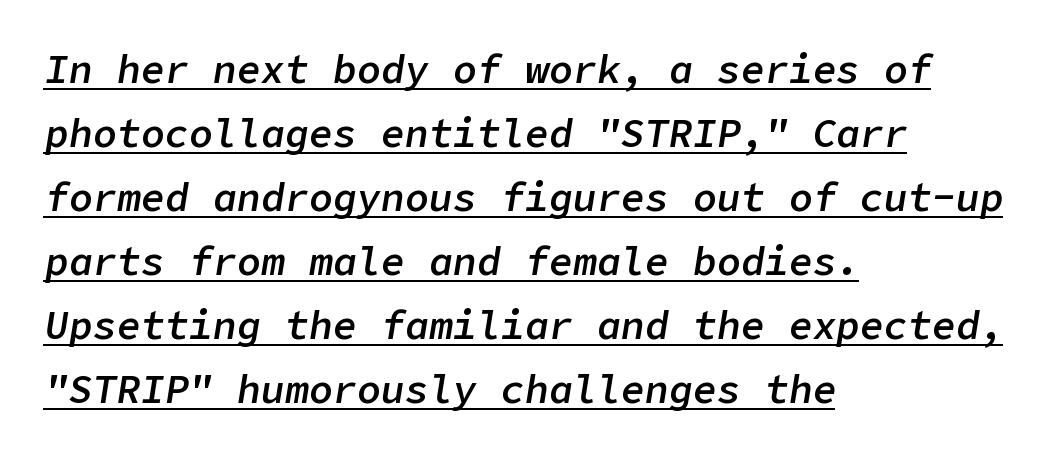
{"italic": "yes", "lean": "right", "slant_degrees": 9, "bold": "semi", "weight": "semibold", "width": "normal", "stroke_contrast": "low", "x_height": "medium", "underline": "yes", "align": "left", "line_spacing": "normal", "line_spacing_ratio": 1.6, "letter_spacing": "normal", "letter_spacing_em": 0.0, "glyph_px": 40}
